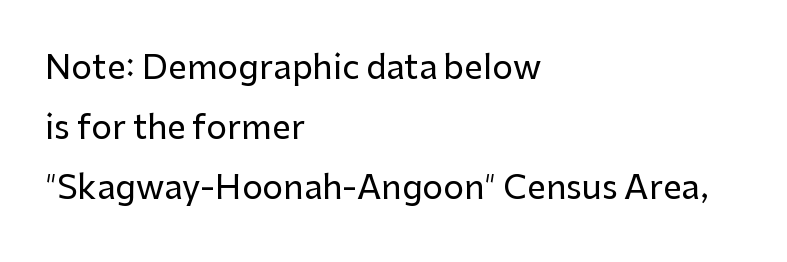
{"serif": "no", "italic": "no", "width": "normal", "stroke_contrast": "low", "x_height": "medium", "monospaced": "no", "underline": "no", "align": "left", "line_spacing_ratio": 1.82, "letter_spacing": "normal", "letter_spacing_em": 0.0, "glyph_px": 33}
